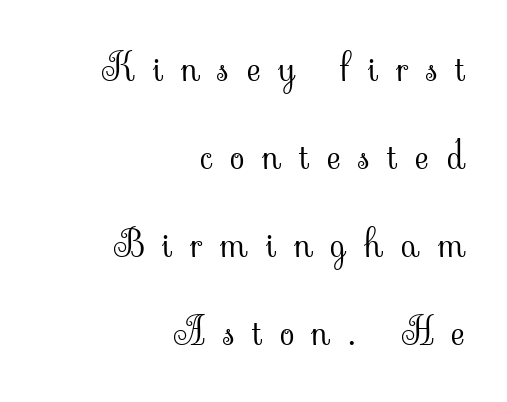
Q: Is the text bold? A: No.
Q: Is the text italic (slanted)? A: No, it is upright.
Q: Is the typeface a serif or a sans-serif typeface? A: Serif.
Q: Is the text underlined? A: No.
Q: How is the paragraph aligned? A: Right-aligned.
Q: Is the spacing between letters normal or unusually wide? A: Unusually wide.
Q: Is the spacing between lines tight, normal or loose? A: Loose.
Q: Width (condensed, normal, or wide)? A: Normal.
Q: Stroke contrast? A: Low.
Q: x-height? A: Small.
Q: Monospaced? A: No.
